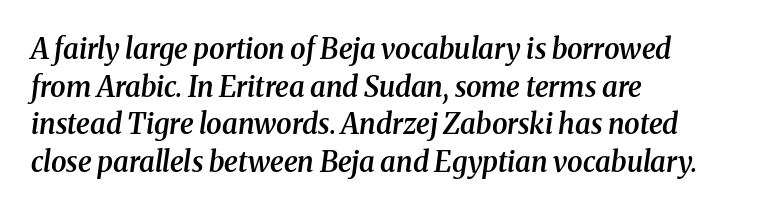
Q: Is the text bold? A: Semi-bold.
Q: Is the text italic (slanted)? A: Yes, it leans right by about 8 degrees.
Q: Is the typeface a serif or a sans-serif typeface? A: Serif.
Q: Is the text underlined? A: No.
Q: How is the paragraph aligned? A: Left-aligned.
Q: Is the spacing between letters normal or unusually wide? A: Normal.
Q: Is the spacing between lines tight, normal or loose? A: Normal.
Q: Width (condensed, normal, or wide)? A: Normal.
Q: Stroke contrast? A: Medium.
Q: x-height? A: Medium.
Q: Monospaced? A: No.
